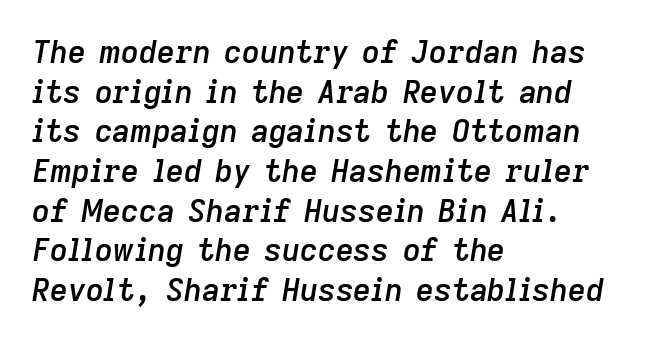
The image shows 31 px semibold type, italic (leaning right); set left-aligned, normal line spacing (1.28x), normal letter spacing, not underlined; low stroke contrast and a medium x-height.
